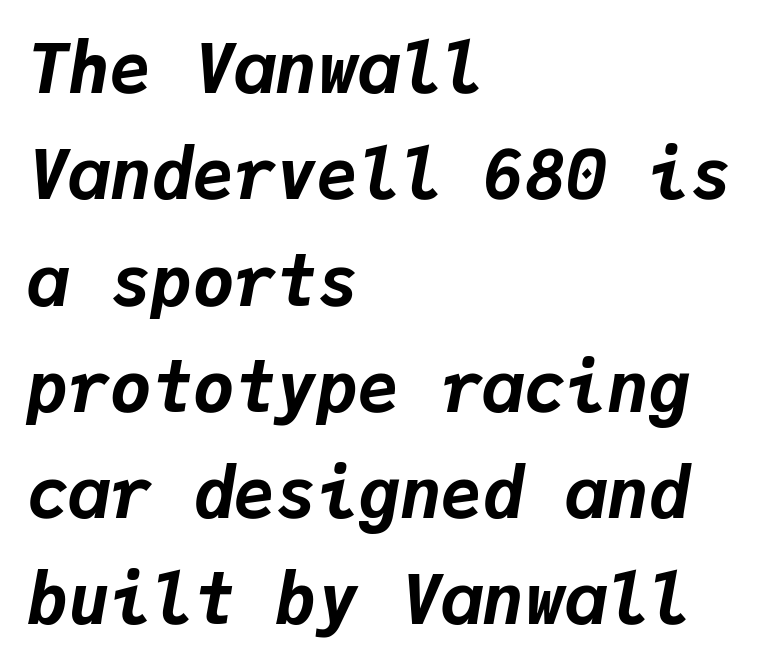
Anything drawn beneath the words? Only blank space. Short and long lines alike share a common starting point at left. The font's italic variant was chosen for this text. The passage shown is typed in a monospace face where columns stay perfectly aligned. Rows of type keep a routine distance in the vertical direction. The passage shown has conventional tracking throughout.
